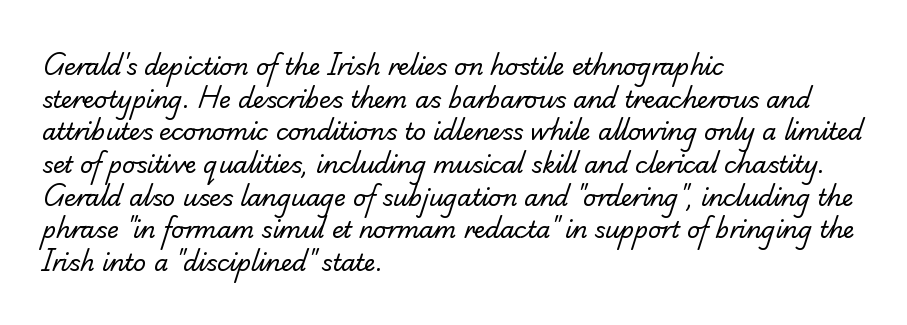
{"bold": "no", "underline": "no", "align": "left", "line_spacing": "normal", "line_spacing_ratio": 1.42, "letter_spacing": "normal", "letter_spacing_em": 0.0, "glyph_px": 23}
